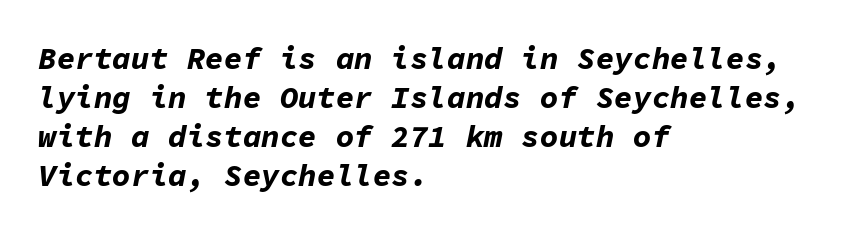
{"italic": "yes", "lean": "right", "slant_degrees": 11, "bold": "yes", "weight": "bold", "width": "normal", "stroke_contrast": "low", "x_height": "medium", "monospaced": "yes", "underline": "no", "align": "left", "line_spacing": "normal", "line_spacing_ratio": 1.26, "letter_spacing": "normal", "letter_spacing_em": 0.0, "glyph_px": 31}
